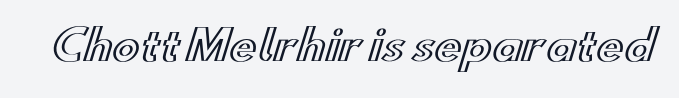
Q: Is the text italic (slanted)? A: Yes.
Q: Is the text underlined? A: No.
Q: Is the spacing between letters normal or unusually wide? A: Normal.
Q: Width (condensed, normal, or wide)? A: Wide.
Q: x-height? A: Small.
Q: Monospaced? A: No.
